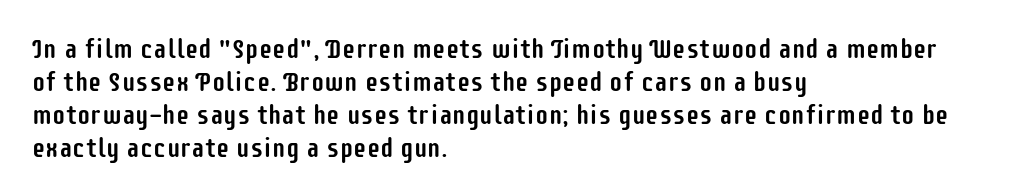
{"italic": "no", "underline": "no", "align": "left", "line_spacing_ratio": 1.22, "letter_spacing": "normal", "letter_spacing_em": 0.0, "glyph_px": 27}
